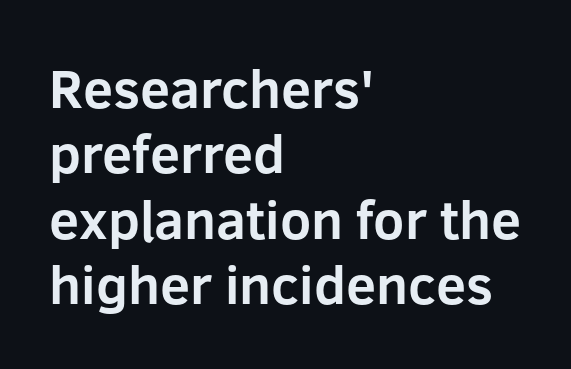
The rendering anchors every line to the left-hand side. The rendering shows plain stroke endings on the letterforms — a sans-serif design. Students, note that the glyphs here touch the page at normal intervals. Plain, unruled lines of type. A dark, heavy texture on the line: the type is bold.
